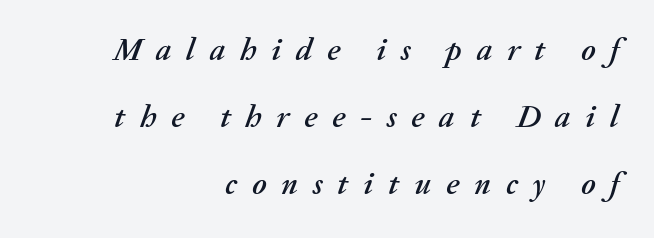
{"italic": "yes", "lean": "right", "slant_degrees": 20, "width": "normal", "stroke_contrast": "medium", "x_height": "medium", "monospaced": "no", "underline": "no", "align": "right", "line_spacing": "loose", "line_spacing_ratio": 2.1, "letter_spacing": "wide", "letter_spacing_em": 0.46, "glyph_px": 32}
